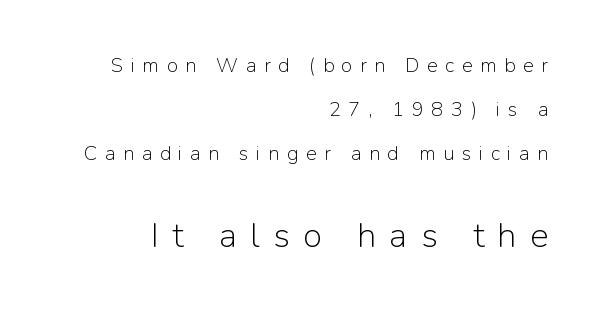
{"serif": "no", "italic": "no", "bold": "no", "weight": "light", "width": "normal", "stroke_contrast": "low", "x_height": "medium", "monospaced": "no", "underline": "no", "align": "right", "line_spacing": "loose", "line_spacing_ratio": 2.2, "letter_spacing": "wide", "letter_spacing_em": 0.38, "larger_block": "second", "size_ratio": 1.75, "glyph_px": 35}
